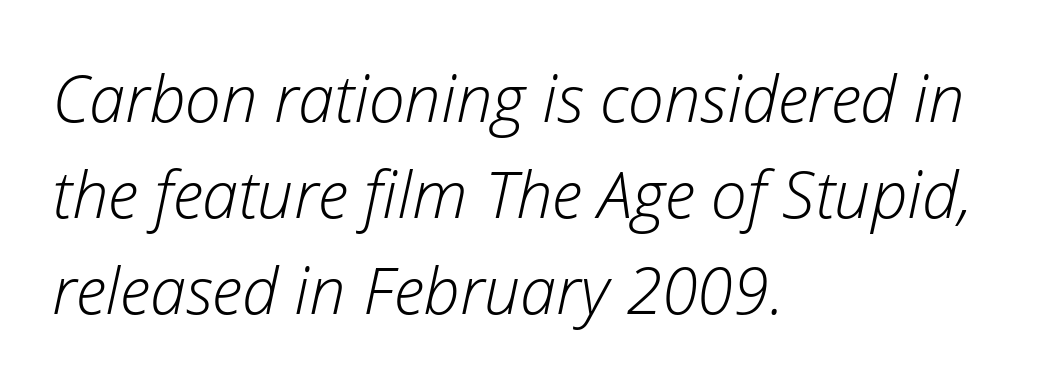
Has an underline been added? It has not. These lines are rendered in a variable-pitch font. Each stroke keeps to a modest, everyday thickness or less. Each word holds together tightly as a unit, with standard inter-letter gaps. How would I describe the line gaps? Plain and ordinary.
